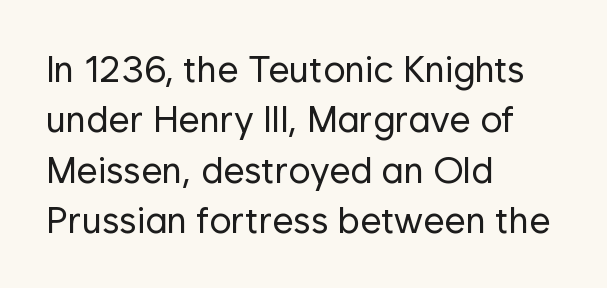
Inter-character spacing is left at the font's built-in metrics. Note: no serifs on the glyphs. Unbolded letterforms with no extra heft. The rendering uses natural spacing where letterforms have individual widths.
